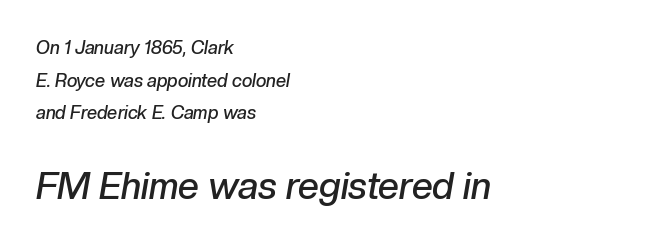
Varying glyph widths throughout — classic text-font behaviour. Leftover space on each line is placed entirely after the last word. Scale increases going downward across the two blocks. The passage shown is semibold, sitting just below true bold. The passage shown leans; its letterforms are oblique.
